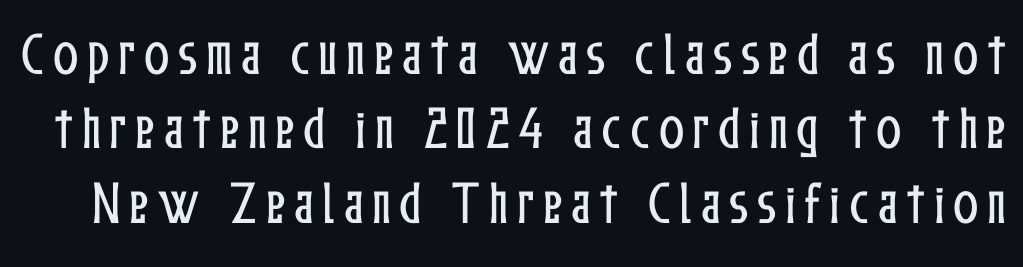
{"italic": "no", "width": "condensed", "stroke_contrast": "low", "x_height": "medium", "monospaced": "no", "underline": "no", "line_spacing": "normal", "line_spacing_ratio": 1.58, "glyph_px": 47}
